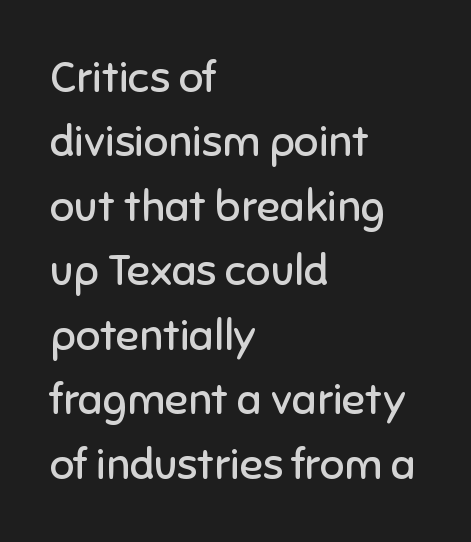
The image shows 43 px regular-weight sans-serif type, upright; set left-aligned, normal line spacing (1.5x), normal letter spacing, not underlined; low stroke contrast and a medium x-height.
